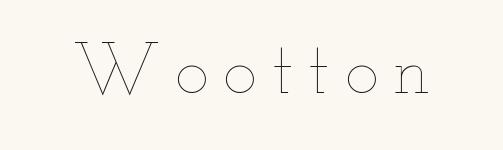
{"italic": "no", "bold": "no", "weight": "thin", "width": "wide", "stroke_contrast": "low", "x_height": "small", "monospaced": "no", "underline": "no", "letter_spacing": "wide", "letter_spacing_em": 0.21, "glyph_px": 72}
